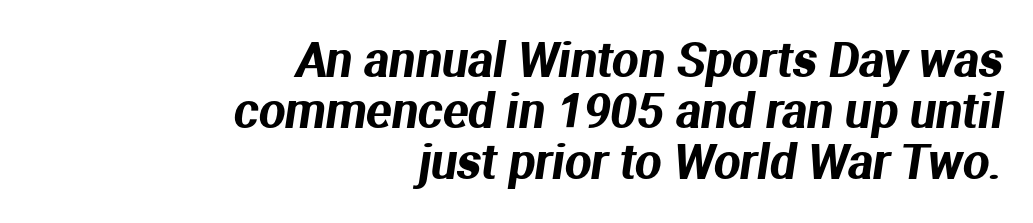
The image shows 47 px sans-serif type; set right-aligned, tight line spacing (1.09x), normal letter spacing, not underlined; medium stroke contrast and a medium x-height.
